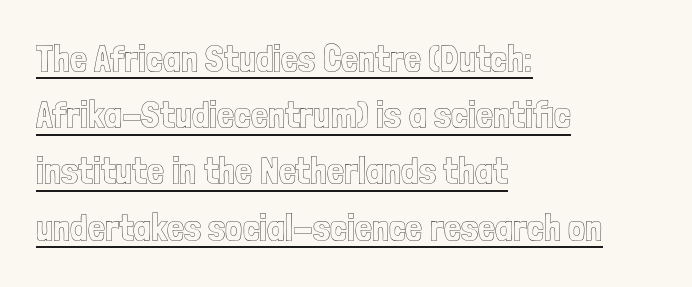
{"italic": "no", "width": "condensed", "x_height": "medium", "monospaced": "no", "underline": "yes", "align": "left", "line_spacing": "normal", "line_spacing_ratio": 1.48, "letter_spacing": "normal", "letter_spacing_em": 0.0, "glyph_px": 38}
